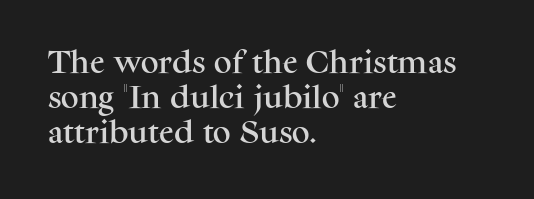
{"italic": "no", "underline": "no", "align": "left", "line_spacing": "normal", "line_spacing_ratio": 1.41, "letter_spacing": "normal", "letter_spacing_em": 0.0, "glyph_px": 25}
